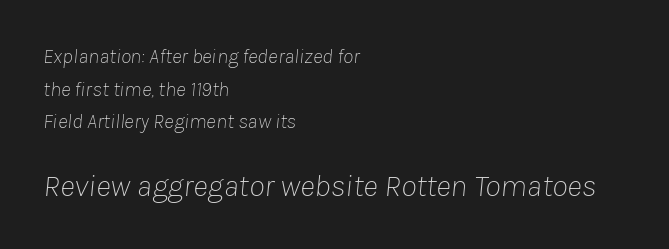
Q: Is the text bold? A: No.
Q: Is the text italic (slanted)? A: Yes, it leans right by about 8 degrees.
Q: Is the text underlined? A: No.
Q: How is the paragraph aligned? A: Left-aligned.
Q: Is the spacing between letters normal or unusually wide? A: Normal.
Q: Is the spacing between lines tight, normal or loose? A: Normal.
Q: Which block of text is set in a larger size, the first (top) or the second (bottom)? A: The second (bottom) one.
Q: Width (condensed, normal, or wide)? A: Normal.
Q: Stroke contrast? A: Low.
Q: x-height? A: Medium.
Q: Monospaced? A: No.
